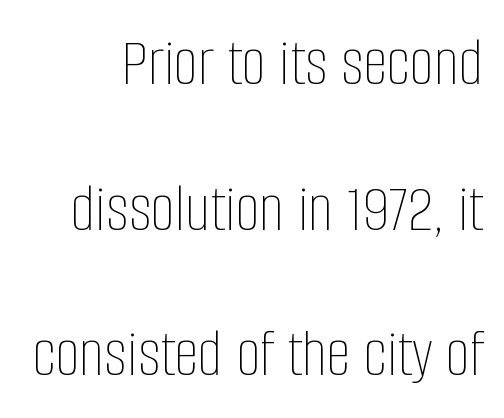
Q: Is the text bold? A: No.
Q: Is the text italic (slanted)? A: No, it is upright.
Q: Is the text underlined? A: No.
Q: Is the spacing between letters normal or unusually wide? A: Normal.
Q: Is the spacing between lines tight, normal or loose? A: Loose.
Q: Width (condensed, normal, or wide)? A: Condensed.
Q: Stroke contrast? A: Low.
Q: x-height? A: Large.
Q: Monospaced? A: No.
